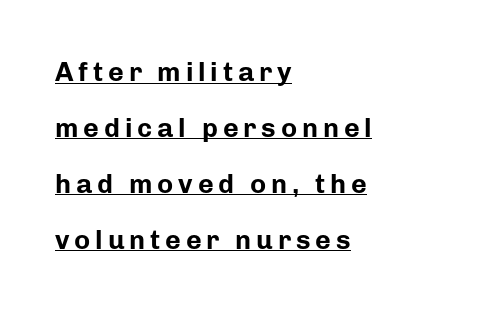
The image shows 27 px bold type, upright; set left-aligned, loose line spacing (2.07x), underlined.
